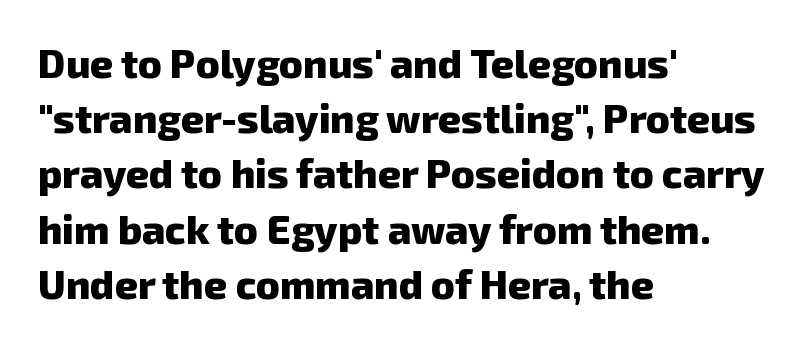
The space beneath each line is pristine and unruled. These lines sit exactly where default settings would place them. The tracking reads as untouched default to a designer's eye. Thick stems and heavy bowls — unmistakably bold. Is this a fixed-width face? No — the glyphs have proportional, varying widths. Letterform terminals end flat and unadorned throughout the passage.
